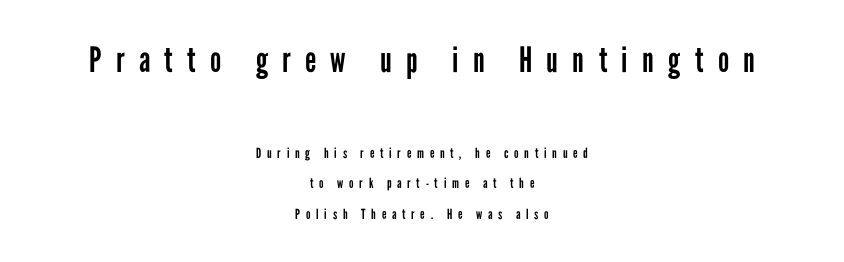
The image shows 35 px regular-weight, condensed sans-serif type, upright; set centered, loose line spacing (2.19x), unusually wide letter spacing (+0.41 em), not underlined; the first (top) block is 2.5x larger; low stroke contrast and a medium x-height.
